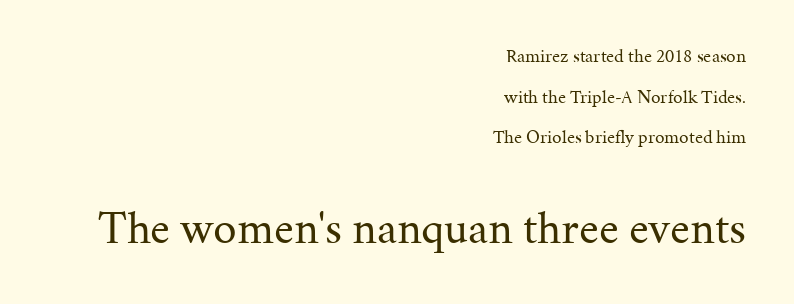
The image shows 47 px regular-weight serif type, upright; set right-aligned, loose line spacing (2.14x), normal letter spacing, not underlined; the second (bottom) block is 2.47x larger; medium stroke contrast and a medium x-height.
